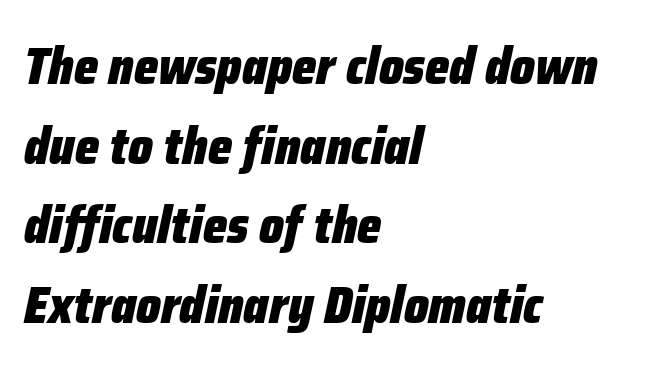
{"italic": "yes", "lean": "right", "slant_degrees": 12, "bold": "yes", "weight": "heavy", "width": "condensed", "stroke_contrast": "low", "x_height": "medium", "monospaced": "no", "underline": "no", "align": "left", "line_spacing": "normal", "line_spacing_ratio": 1.53, "letter_spacing": "normal", "letter_spacing_em": 0.0, "glyph_px": 52}
